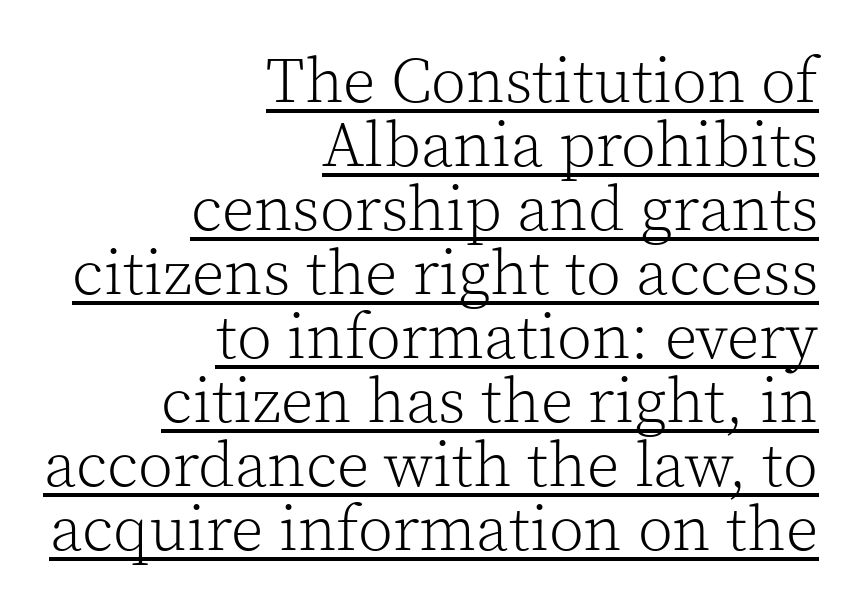
Q: Is the text bold? A: No.
Q: Is the text italic (slanted)? A: No, it is upright.
Q: Is the typeface a serif or a sans-serif typeface? A: Serif.
Q: Is the text underlined? A: Yes.
Q: How is the paragraph aligned? A: Right-aligned.
Q: Is the spacing between letters normal or unusually wide? A: Normal.
Q: Is the spacing between lines tight, normal or loose? A: Tight.
Q: Width (condensed, normal, or wide)? A: Normal.
Q: x-height? A: Medium.
Q: Monospaced? A: No.
